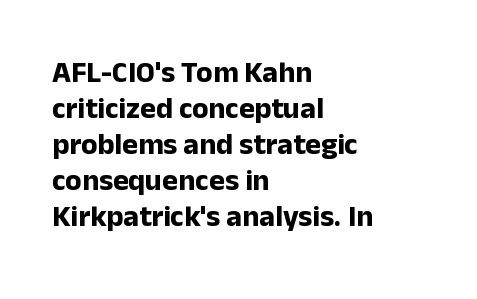
{"serif": "no", "italic": "no", "bold": "yes", "weight": "bold", "width": "normal", "stroke_contrast": "low", "x_height": "medium", "monospaced": "no", "underline": "no", "align": "left", "line_spacing_ratio": 1.2, "letter_spacing": "normal", "letter_spacing_em": 0.0, "glyph_px": 30}
